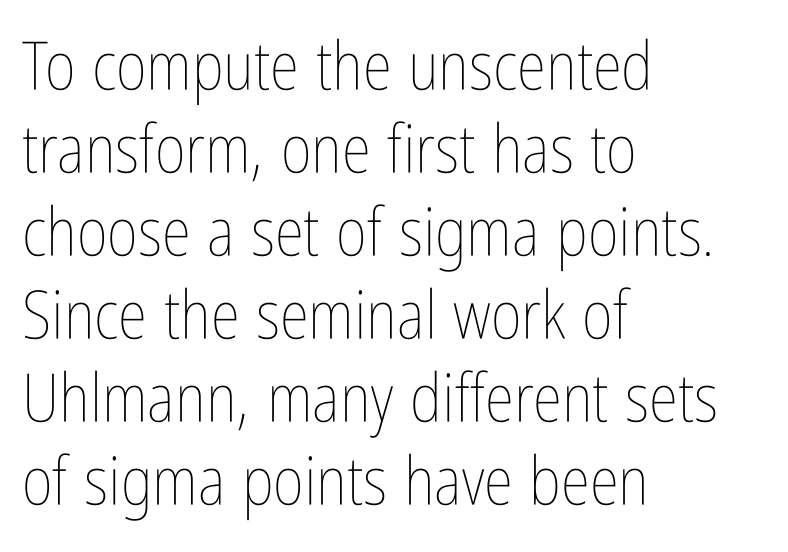
{"italic": "no", "bold": "no", "weight": "thin", "width": "condensed", "stroke_contrast": "low", "x_height": "medium", "monospaced": "no", "underline": "no", "align": "left", "line_spacing_ratio": 1.24, "letter_spacing": "normal", "letter_spacing_em": 0.0, "glyph_px": 67}
